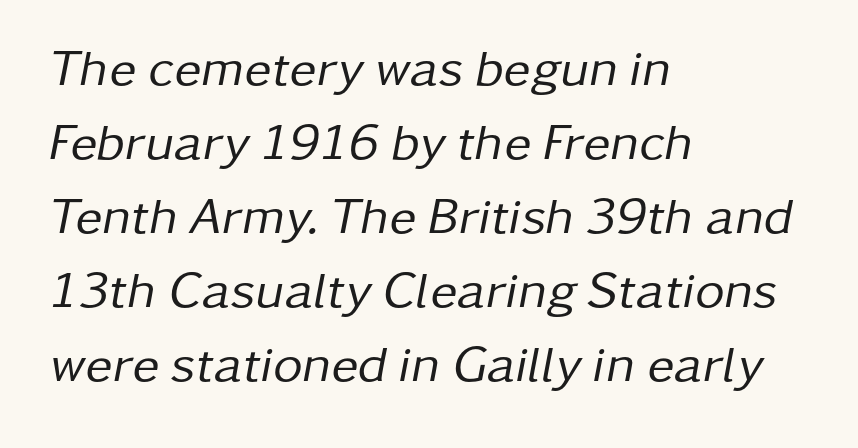
Q: Is the text bold? A: No.
Q: Is the text italic (slanted)? A: Yes, it leans right by about 11 degrees.
Q: Is the text underlined? A: No.
Q: How is the paragraph aligned? A: Left-aligned.
Q: Is the spacing between letters normal or unusually wide? A: Normal.
Q: Is the spacing between lines tight, normal or loose? A: Normal.
Q: Width (condensed, normal, or wide)? A: Normal.
Q: Stroke contrast? A: Low.
Q: x-height? A: Medium.
Q: Monospaced? A: No.
